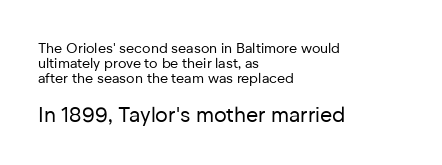
The image shows 21 px text type, upright; set left-aligned, tight line spacing (1.07x), normal letter spacing, not underlined; the second (bottom) block is 1.5x larger.
